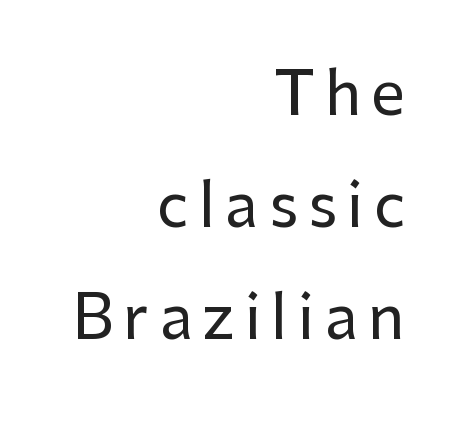
The image shows 60 px sans-serif type, upright; set right-aligned, line spacing 1.87x, not underlined; low stroke contrast and a medium x-height.
